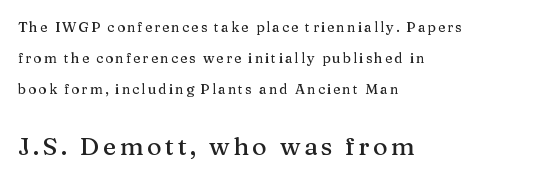
Compared with typical paragraphs, the rows here are farther apart. Nobody drew a line under any word here. Top chunk: small. Bottom chunk: large. Horizontally, the lines are justified to the leading edge only. Italic: no, the glyphs are upright roman.
